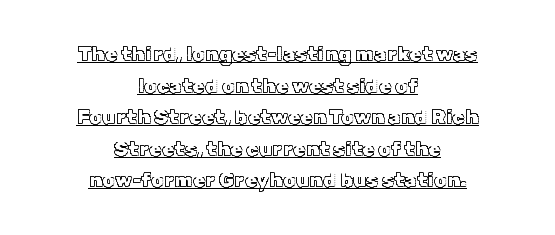
{"italic": "no", "underline": "yes", "align": "center", "line_spacing": "normal", "line_spacing_ratio": 1.58, "letter_spacing": "normal", "letter_spacing_em": 0.0, "glyph_px": 20}
